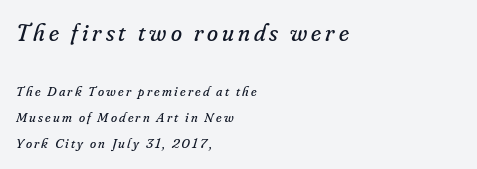
Q: Is the text bold? A: No.
Q: Is the text italic (slanted)? A: Yes, it leans right by about 16 degrees.
Q: Is the text underlined? A: No.
Q: How is the paragraph aligned? A: Left-aligned.
Q: Which block of text is set in a larger size, the first (top) or the second (bottom)? A: The first (top) one.
